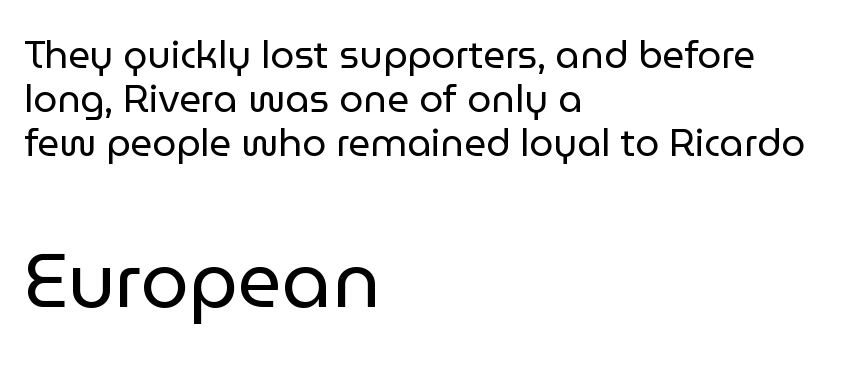
The image shows 77 px regular-weight sans-serif type, upright; set left-aligned, line spacing 1.16x, normal letter spacing, not underlined; the second (bottom) block is 2.03x larger; low stroke contrast and a medium x-height.
